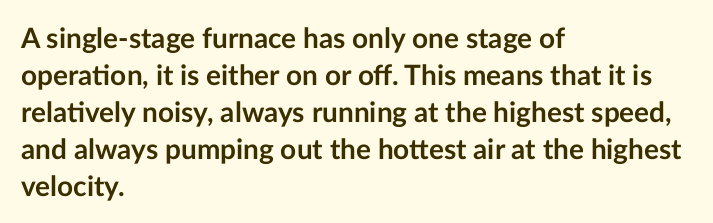
The image shows 28 px semibold sans-serif type, upright; set left-aligned, normal line spacing (1.32x), normal letter spacing, not underlined; low stroke contrast and a medium x-height.
